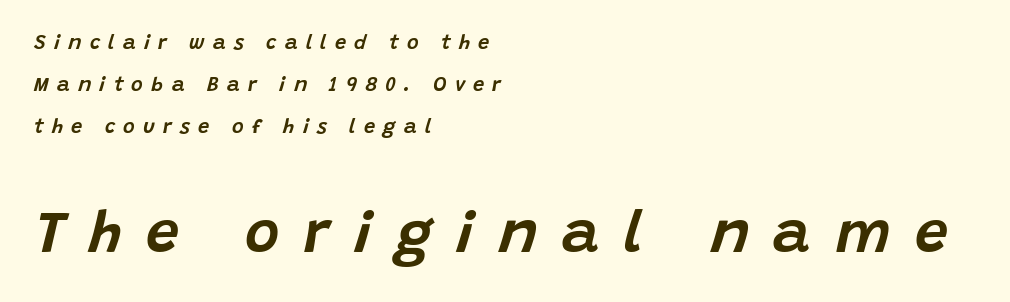
The image shows 59 px text type, italic (leaning right); set left-aligned, loose line spacing (2.11x), unusually wide letter spacing (+0.41 em), not underlined; the second (bottom) block is 2.95x larger; low stroke contrast and a large x-height.
